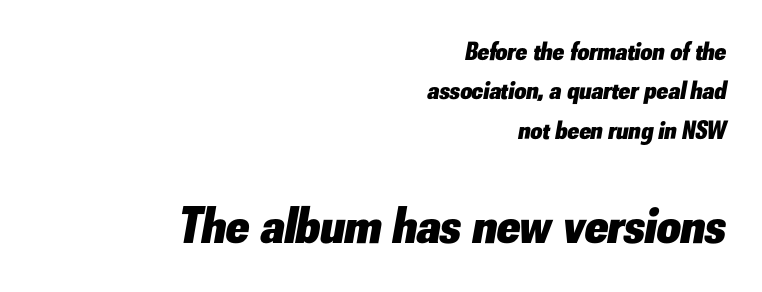
The image shows 52 px heavy type, italic (leaning right); set right-aligned, normal line spacing (1.51x), normal letter spacing, not underlined; the second (bottom) block is 2.0x larger; low stroke contrast and a small x-height.
